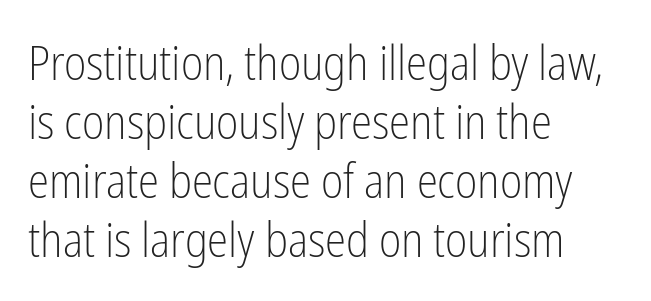
{"serif": "no", "italic": "no", "bold": "no", "weight": "light", "width": "condensed", "stroke_contrast": "low", "x_height": "medium", "monospaced": "no", "underline": "no", "align": "left", "line_spacing_ratio": 1.23, "letter_spacing": "normal", "letter_spacing_em": 0.0, "glyph_px": 48}
